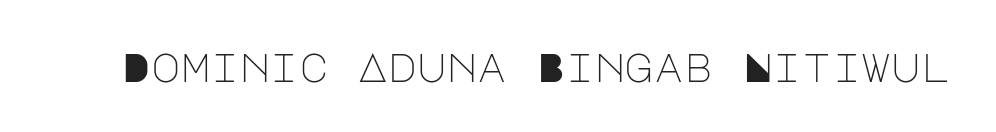
Q: Is the text bold? A: No.
Q: Is the text italic (slanted)? A: No, it is upright.
Q: Is the typeface a serif or a sans-serif typeface? A: Sans-serif.
Q: Is the text underlined? A: No.
Q: Is the spacing between letters normal or unusually wide? A: Normal.
Q: Width (condensed, normal, or wide)? A: Normal.
Q: Stroke contrast? A: Low.
Q: x-height? A: Large.
